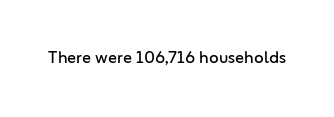
The image shows 22 px text type, upright; set normal letter spacing, not underlined.
